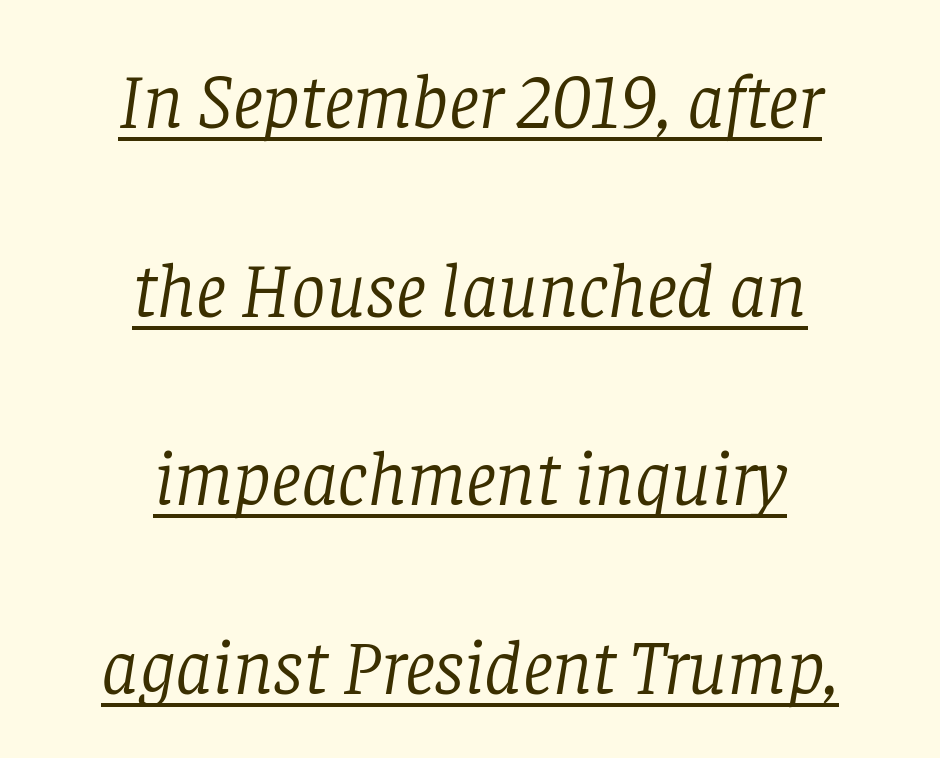
Q: Is the text bold? A: No.
Q: Is the text italic (slanted)? A: Yes, it leans right by about 8 degrees.
Q: Is the typeface a serif or a sans-serif typeface? A: Serif.
Q: Is the text underlined? A: Yes.
Q: How is the paragraph aligned? A: Centered.
Q: Is the spacing between letters normal or unusually wide? A: Normal.
Q: Is the spacing between lines tight, normal or loose? A: Loose.
Q: Width (condensed, normal, or wide)? A: Normal.
Q: Stroke contrast? A: Low.
Q: x-height? A: Large.
Q: Monospaced? A: No.
